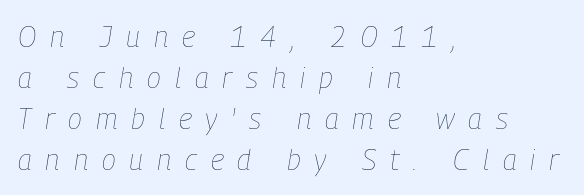
Q: Is the text bold? A: No.
Q: Is the text italic (slanted)? A: Yes, it leans right by about 9 degrees.
Q: Is the text underlined? A: No.
Q: How is the paragraph aligned? A: Left-aligned.
Q: Is the spacing between letters normal or unusually wide? A: Unusually wide.
Q: Is the spacing between lines tight, normal or loose? A: Normal.
Q: Width (condensed, normal, or wide)? A: Condensed.
Q: Stroke contrast? A: Low.
Q: x-height? A: Medium.
Q: Monospaced? A: No.
